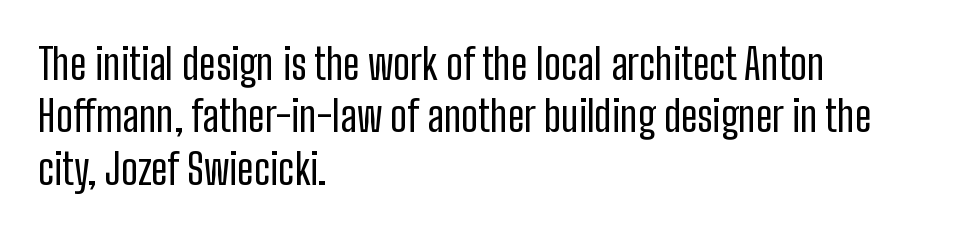
Q: Is the text bold? A: No.
Q: Is the text italic (slanted)? A: No, it is upright.
Q: Is the typeface a serif or a sans-serif typeface? A: Sans-serif.
Q: Is the text underlined? A: No.
Q: How is the paragraph aligned? A: Left-aligned.
Q: Is the spacing between letters normal or unusually wide? A: Normal.
Q: Is the spacing between lines tight, normal or loose? A: Normal.
Q: Width (condensed, normal, or wide)? A: Condensed.
Q: Stroke contrast? A: Low.
Q: x-height? A: Medium.
Q: Monospaced? A: No.
